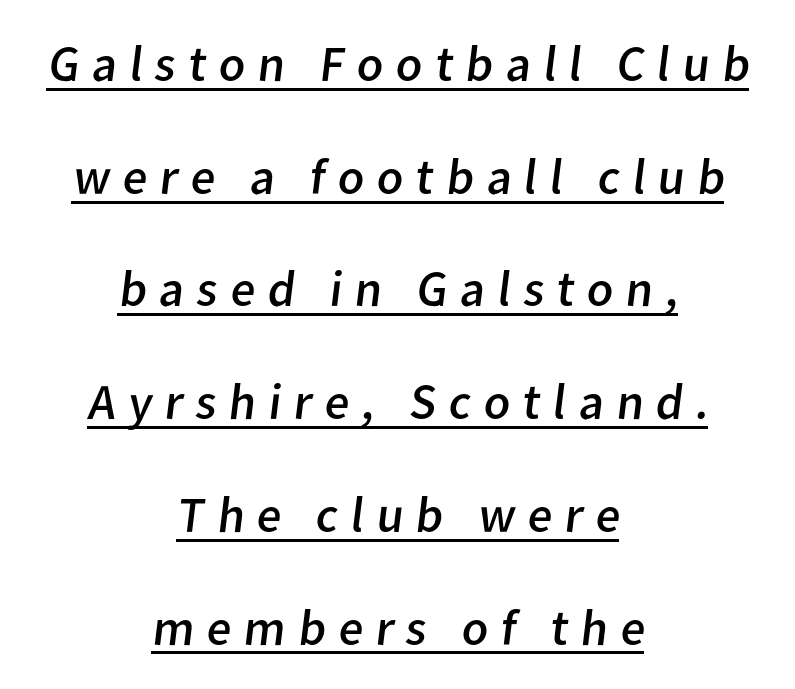
{"serif": "no", "bold": "no", "weight": "regular", "width": "normal", "stroke_contrast": "low", "x_height": "medium", "monospaced": "no", "underline": "yes", "align": "center", "line_spacing": "loose", "line_spacing_ratio": 2.21, "letter_spacing": "wide", "letter_spacing_em": 0.24, "glyph_px": 51}
